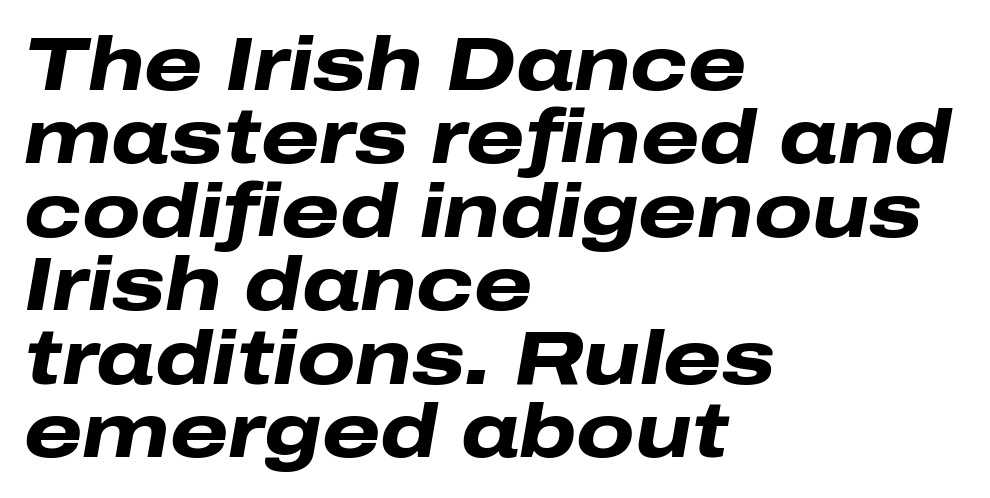
The image shows 75 px heavy, wide type, italic (leaning right); set left-aligned, tight line spacing (0.98x), normal letter spacing, not underlined; low stroke contrast and a medium x-height.
